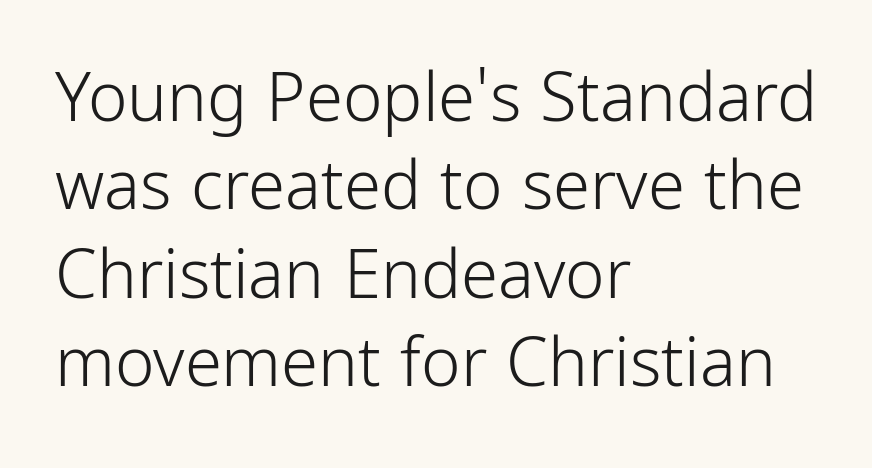
Q: Is the text bold? A: No.
Q: Is the text italic (slanted)? A: No, it is upright.
Q: Is the typeface a serif or a sans-serif typeface? A: Sans-serif.
Q: Is the text underlined? A: No.
Q: How is the paragraph aligned? A: Left-aligned.
Q: Is the spacing between letters normal or unusually wide? A: Normal.
Q: Is the spacing between lines tight, normal or loose? A: Normal.
Q: Width (condensed, normal, or wide)? A: Condensed.
Q: Stroke contrast? A: Low.
Q: x-height? A: Medium.
Q: Monospaced? A: No.
